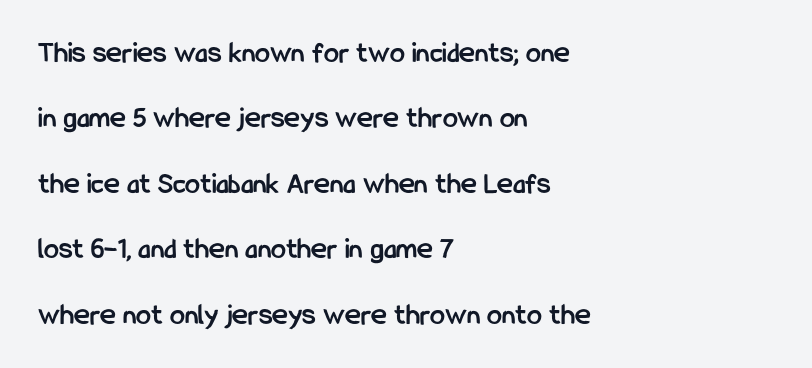
A student would call this left alignment; a typographer would say flush left, rag right. Caption: standard tracking, unaltered. Quick note: underline off. Here the designer chose a conventional face with non-uniform glyph widths. Observe the absence of serifs on each vertical stroke in this sample.
